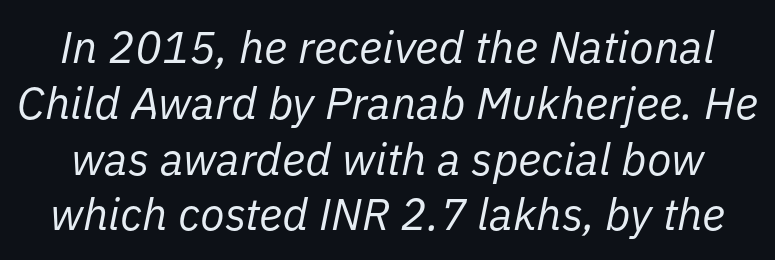
The image shows 45 px regular-weight type, italic (leaning right); set line spacing 1.24x, normal letter spacing, not underlined; low stroke contrast and a medium x-height.
